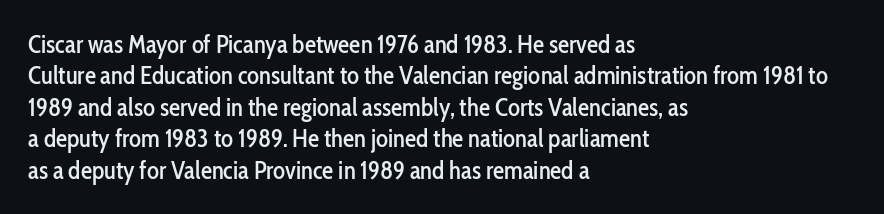
The space directly below the letters is spotless. Whoever set this chose a conventional vertical rhythm. The typesetter chose a ragged-right arrangement here. Posture: straight, roman, zero tilt. Standard letterfit; no display-style spreading of the glyphs.
